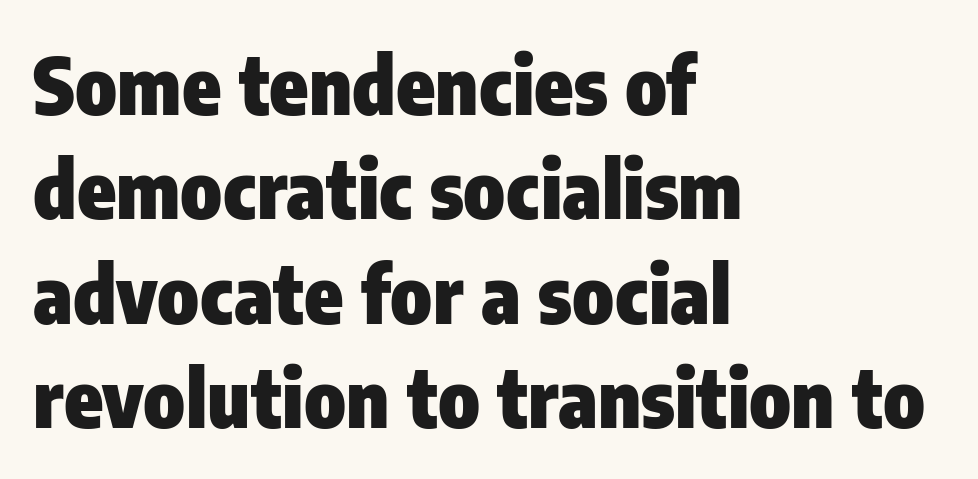
Descender tails drop into unmarked territory. A typesetter would call this zero additional tracking. Weight: bold. A student would call this left alignment; a typographer would say flush left, rag right. Italic? Not at all — the glyphs are vertical.
